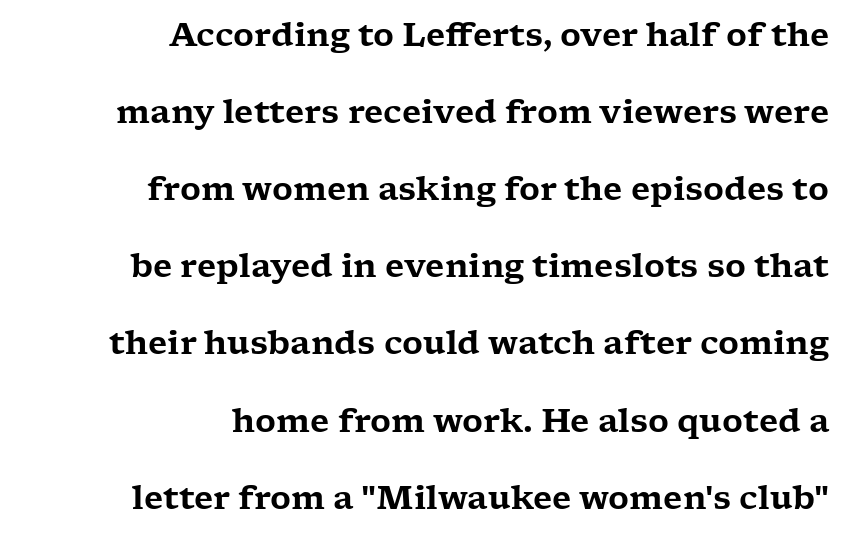
Q: Is the text italic (slanted)? A: No, it is upright.
Q: Is the typeface a serif or a sans-serif typeface? A: Serif.
Q: Is the text underlined? A: No.
Q: How is the paragraph aligned? A: Right-aligned.
Q: Is the spacing between letters normal or unusually wide? A: Normal.
Q: Is the spacing between lines tight, normal or loose? A: Loose.
Q: Width (condensed, normal, or wide)? A: Wide.
Q: Stroke contrast? A: Low.
Q: x-height? A: Medium.
Q: Monospaced? A: No.
